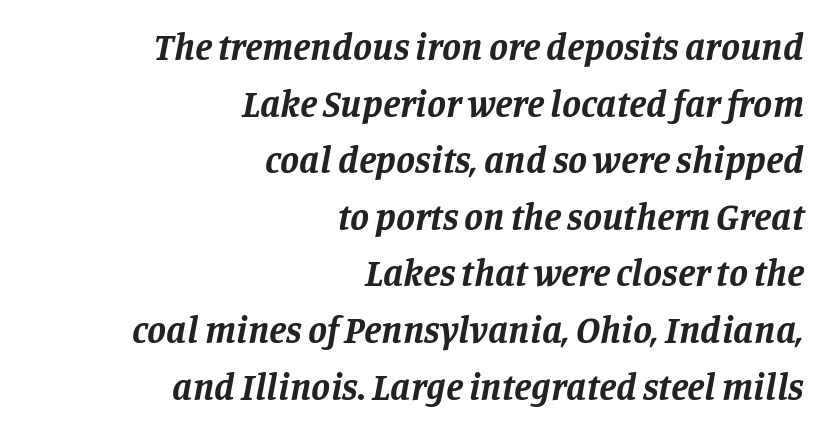
Words float on clear page, feet unadorned. Observe the serifs anchoring each vertical stroke in this sample. Honestly, the row spacing looks completely unremarkable. Short and long lines alike share a common ending point at right. The face used here is rendered with its standard letterfit. The letters are slanted; this is an italic face.
